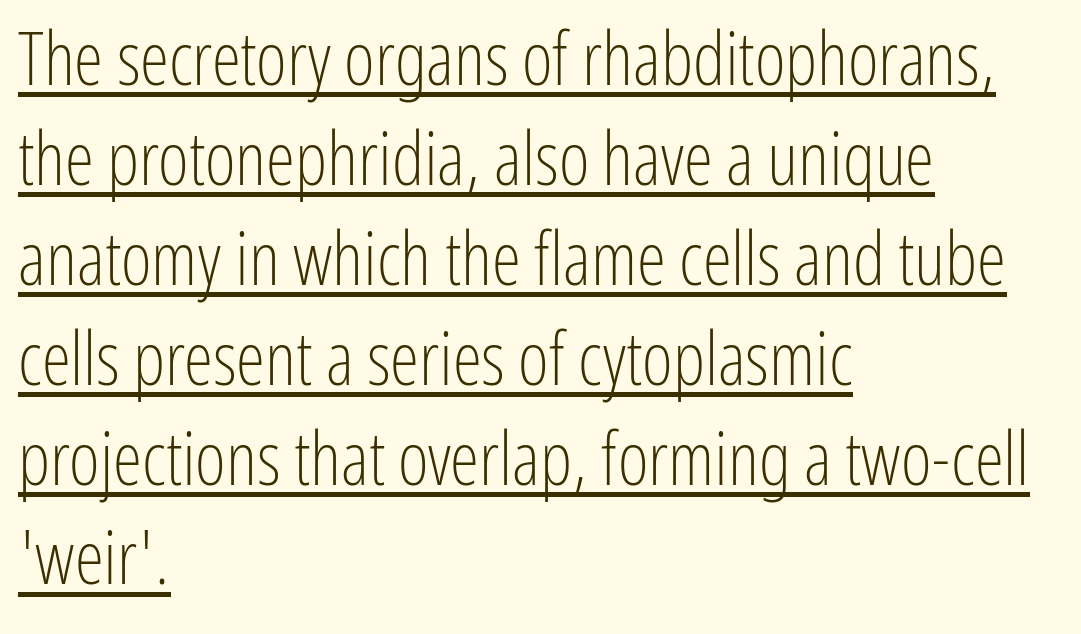
This is sans-serif lettering, the kind often seen on screens and signage. Notice how descenders clear the ascenders below comfortably — that's standard leading. Do the letters lean? They stand straight. Honestly, the letter spacing is just normal — you wouldn't notice it. In designer terms, the underline attribute is active on this setting. The letters advance in unequal steps, a hallmark of proportional type.
